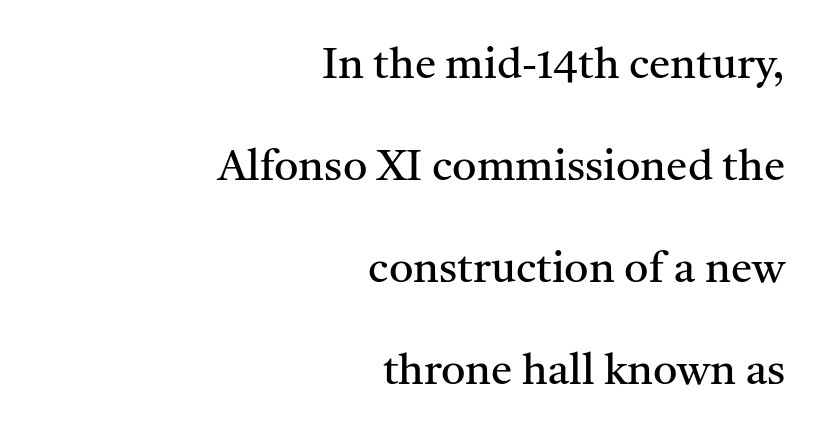
The image shows 43 px regular-weight serif type, upright; set right-aligned, loose line spacing (2.37x), normal letter spacing, not underlined; medium stroke contrast and a medium x-height.
